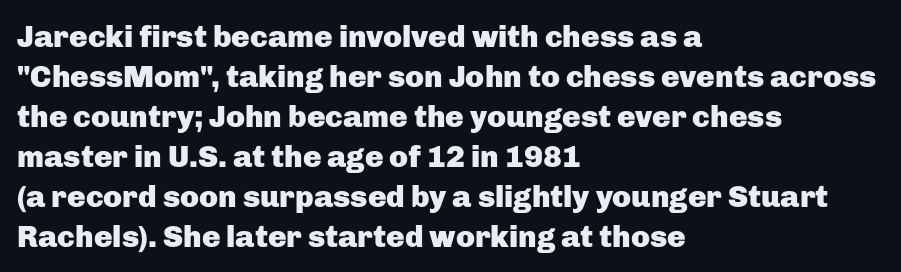
Are there feet on the stems? There aren't — it's a sans. Every row of glyphs begins at an identical x-position on the left. Nobody touched the tracking dial on this one. The letters are bold, with thick, heavy strokes.
